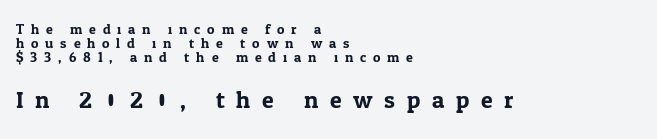
Q: Is the text italic (slanted)? A: No, it is upright.
Q: Is the text underlined? A: No.
Q: How is the paragraph aligned? A: Left-aligned.
Q: Is the spacing between letters normal or unusually wide? A: Unusually wide.
Q: Is the spacing between lines tight, normal or loose? A: Tight.
Q: Which block of text is set in a larger size, the first (top) or the second (bottom)? A: The second (bottom) one.
